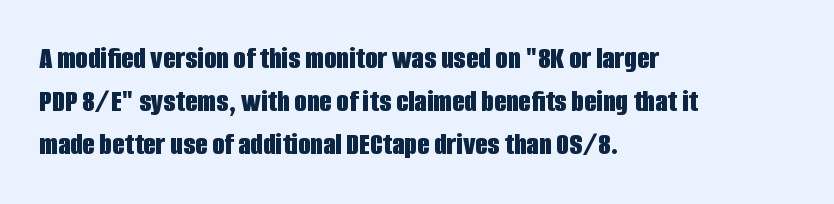
Each letter keeps its own natural width here, so spacing adapts to shape. Glance below the letters and you will spot only blank space. No feet cap the strokes, marking this as sans-serif type. Every letter is thick-stroked: bold, no question. Horizontally, the lines are justified to the leading edge only. The line-height multiplier appears to be the usual default.
